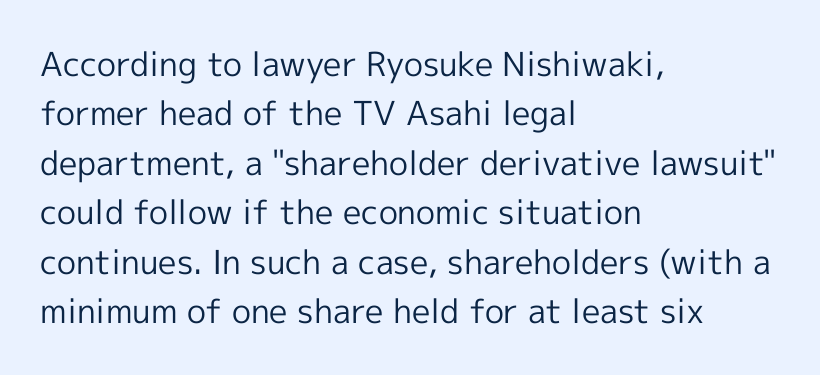
Q: Is the text bold? A: No.
Q: Is the text italic (slanted)? A: No, it is upright.
Q: Is the typeface a serif or a sans-serif typeface? A: Sans-serif.
Q: Is the text underlined? A: No.
Q: How is the paragraph aligned? A: Left-aligned.
Q: Is the spacing between letters normal or unusually wide? A: Normal.
Q: Is the spacing between lines tight, normal or loose? A: Normal.
Q: Width (condensed, normal, or wide)? A: Normal.
Q: x-height? A: Medium.
Q: Monospaced? A: No.
